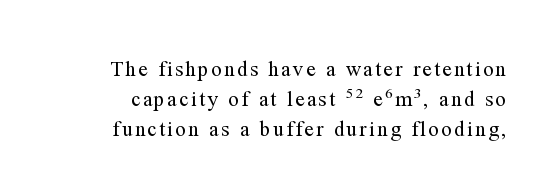
Q: Is the text bold? A: No.
Q: Is the text italic (slanted)? A: No, it is upright.
Q: Is the text underlined? A: No.
Q: Is the spacing between lines tight, normal or loose? A: Normal.
